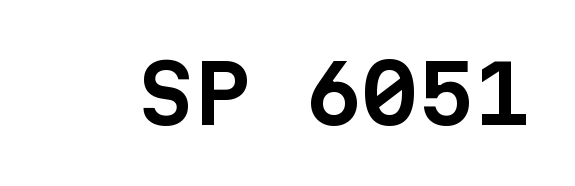
Each letter, wide or thin by design, is forced into the same width here. Students, note that the glyphs here touch the page at normal intervals. A clean baseline with only descenders dipping below it. Letterform terminals end flat and unadorned throughout the passage.
